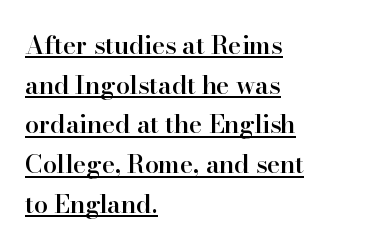
Students, observe the line beneath the letters — that is underlining. Notice how the stems are strictly vertical — no italics here. The designer left line spacing at the default. Spacing between characters is what you'd get straight out of the box.
